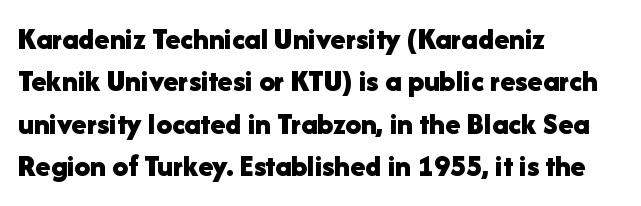
{"serif": "no", "italic": "no", "bold": "yes", "weight": "bold", "width": "normal", "stroke_contrast": "low", "x_height": "medium", "monospaced": "no", "underline": "no", "align": "left", "line_spacing": "normal", "line_spacing_ratio": 1.37, "letter_spacing": "normal", "letter_spacing_em": 0.0, "glyph_px": 31}
